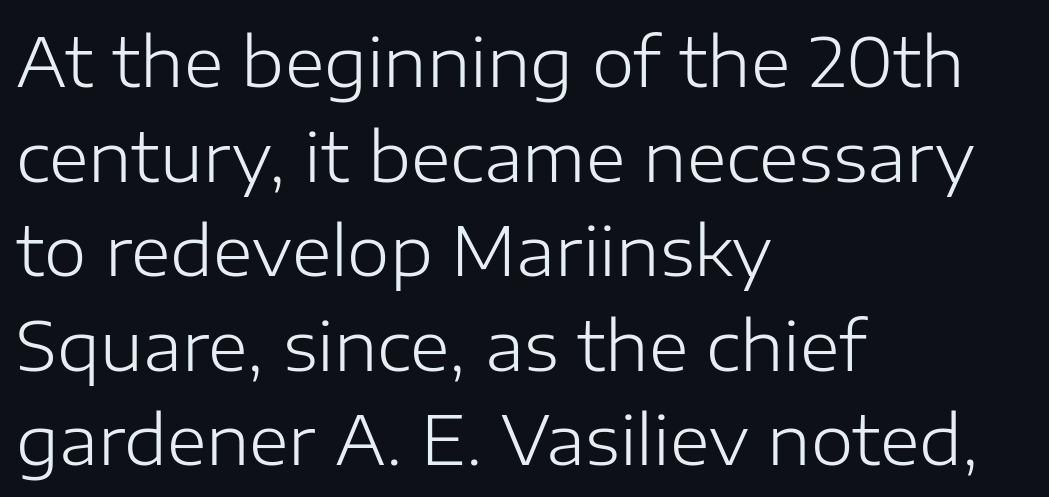
{"serif": "no", "italic": "no", "bold": "no", "weight": "light", "width": "normal", "stroke_contrast": "low", "x_height": "medium", "monospaced": "no", "underline": "no", "align": "left", "line_spacing": "normal", "line_spacing_ratio": 1.39, "letter_spacing": "normal", "letter_spacing_em": 0.0, "glyph_px": 68}
